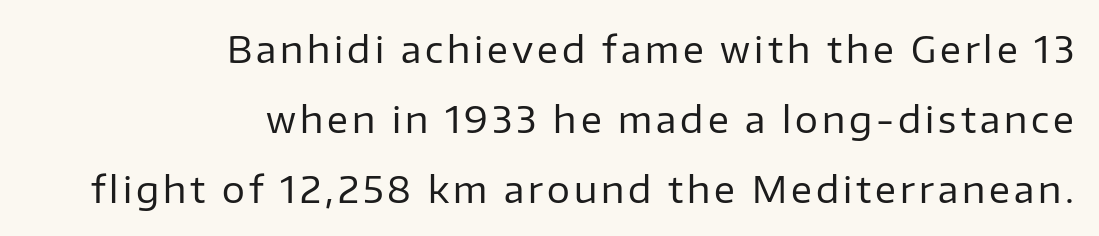
The image shows 36 px regular-weight sans-serif type, upright; set right-aligned, loose line spacing (1.94x), not underlined; low stroke contrast and a medium x-height.
